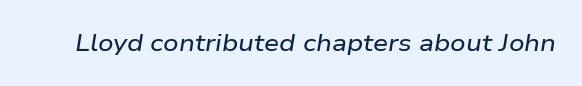
{"italic": "yes", "lean": "right", "slant_degrees": 9, "underline": "no", "letter_spacing": "normal", "letter_spacing_em": 0.0, "glyph_px": 24}
